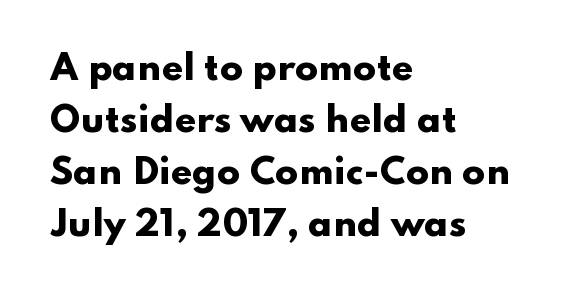
The image shows 34 px heavy, wide sans-serif type, upright; set left-aligned, normal line spacing (1.53x), normal letter spacing, not underlined; low stroke contrast and a small x-height.
